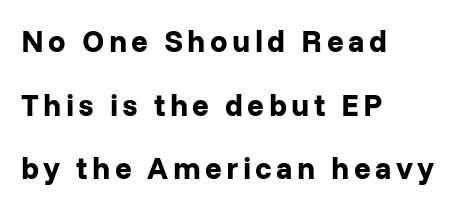
The image shows 31 px bold sans-serif type, upright; set left-aligned, loose line spacing (2.05x), not underlined; low stroke contrast and a medium x-height.
